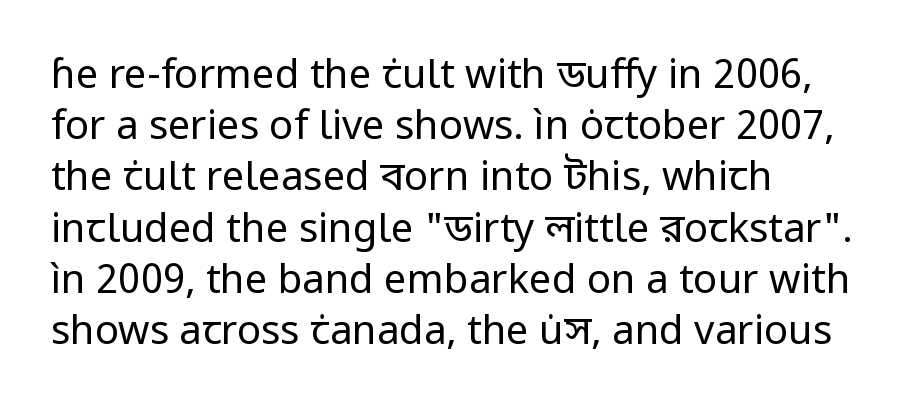
Horizontal alignment here is leftward, the default for most running prose. Evenly set lines give the paragraph a standard silhouette. Plain, unruled lines of type. The axis of the letterforms is exactly vertical.
